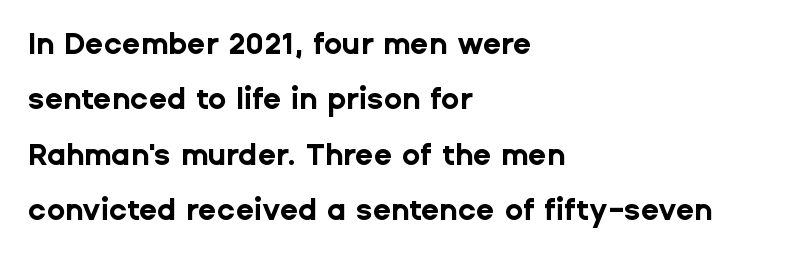
This sample has the flowing, uneven cadence of proportional lettering. Style check: upright. This sample is left-justified, so line endings fall wherever the words run out. The characters look thick and weighty, a clear bold.
